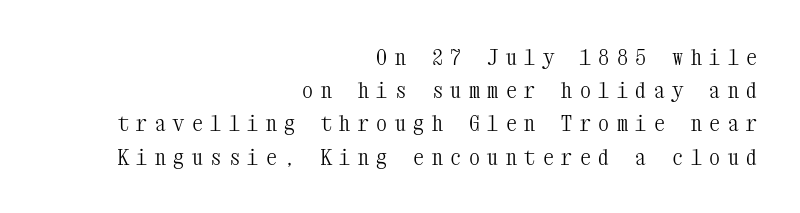
Reading down the column, the eye jumps a familiar distance to each next line. Spacing between characters has been opened up far beyond the box default. Style check: upright. Line ends are locked; line starts wander. Honestly, there is no underline to notice here at all.
